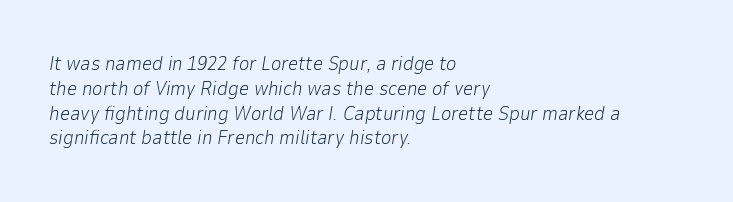
Q: Is the text bold? A: No.
Q: Is the text italic (slanted)? A: Yes, it leans right by about 9 degrees.
Q: Is the text underlined? A: No.
Q: How is the paragraph aligned? A: Left-aligned.
Q: Is the spacing between letters normal or unusually wide? A: Normal.
